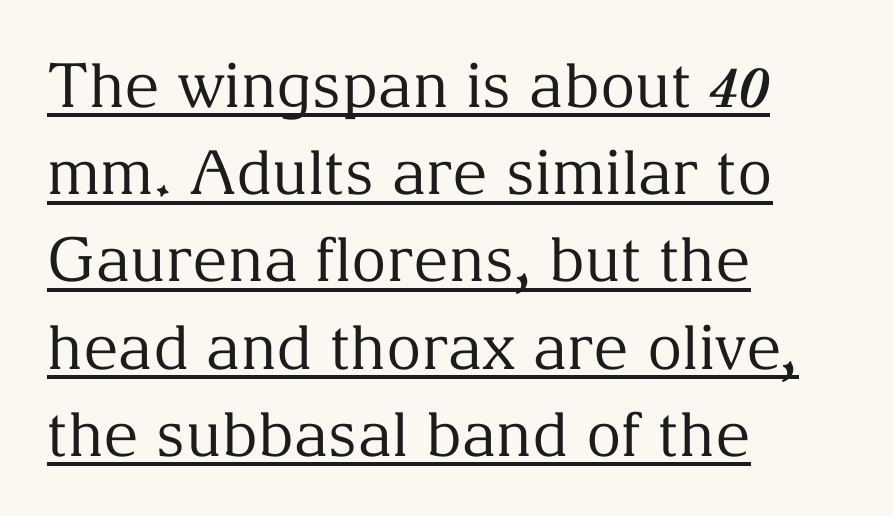
The rendering shows small feet on the letterforms — a serif design. No italicization has been applied; the sample stays upright. Casual observation: everything's shoved over to the left. The block of text has a typical density, with ordinary space between rows. This reads as an unemphasized weight, regular at the heaviest. Spacing between characters is what you'd get straight out of the box.
